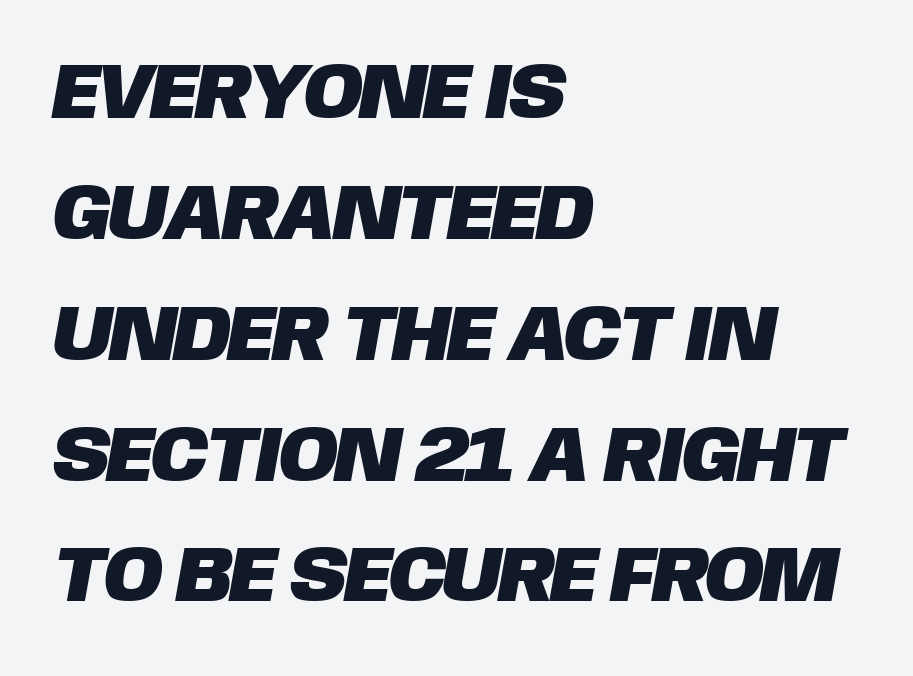
{"serif": "no", "width": "normal", "stroke_contrast": "low", "x_height": "large", "monospaced": "no", "underline": "no", "align": "left", "line_spacing": "normal", "line_spacing_ratio": 1.53, "letter_spacing": "normal", "letter_spacing_em": 0.0, "glyph_px": 79}
